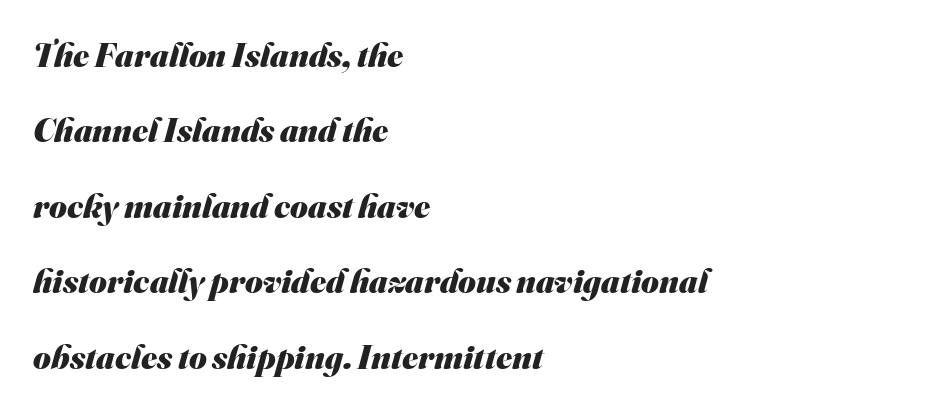
{"serif": "no", "bold": "yes", "weight": "heavy", "width": "normal", "stroke_contrast": "medium", "x_height": "small", "monospaced": "no", "underline": "no", "align": "left", "line_spacing": "loose", "line_spacing_ratio": 2.22, "letter_spacing": "normal", "letter_spacing_em": 0.0, "glyph_px": 34}
